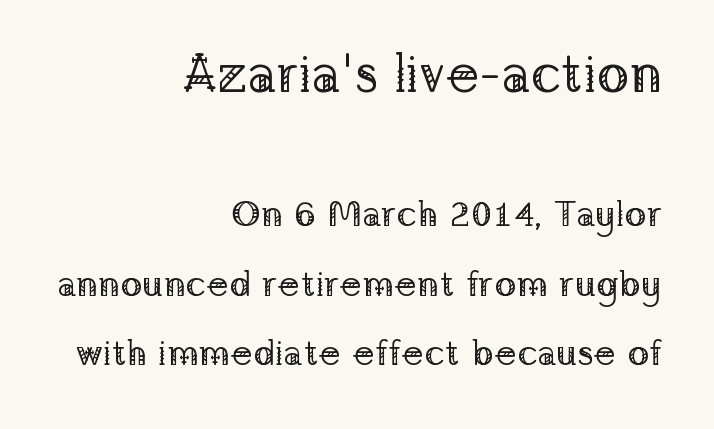
Block one is the big one; block two sits smaller underneath. Typographically, this falls in the serif category. Vertical stems look standard width or narrower in stroke. Do the characters align in a grid? No, the font is proportional. The lettering stays uniformly vertical, giving the passage a roman look. Has an underline been added? It has not.
